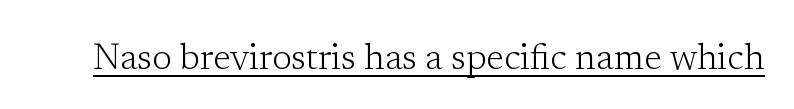
{"serif": "yes", "italic": "no", "bold": "no", "weight": "light", "width": "normal", "stroke_contrast": "low", "x_height": "medium", "monospaced": "no", "underline": "yes", "letter_spacing": "normal", "letter_spacing_em": 0.0, "glyph_px": 36}
